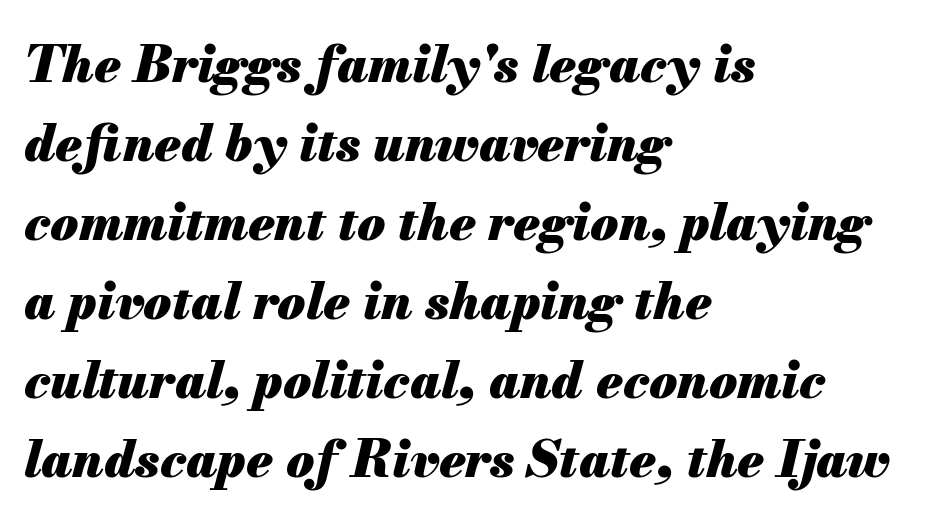
Q: Is the text bold? A: Yes.
Q: Is the text italic (slanted)? A: Yes, it leans right by about 13 degrees.
Q: Is the text underlined? A: No.
Q: How is the paragraph aligned? A: Left-aligned.
Q: Is the spacing between letters normal or unusually wide? A: Normal.
Q: Is the spacing between lines tight, normal or loose? A: Normal.
Q: Width (condensed, normal, or wide)? A: Normal.
Q: Stroke contrast? A: Medium.
Q: x-height? A: Small.
Q: Monospaced? A: No.
